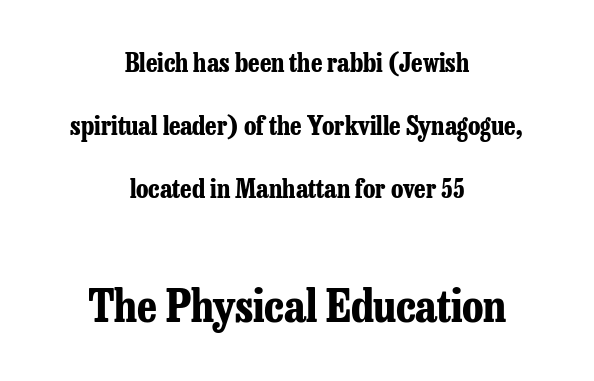
The specimen reads as upright at a glance. Neither beginnings nor endings align; midpoints do. Here the designer chose a conventional face with non-uniform glyph widths. The designer dialed line spacing up above the default. The rendering shows small feet on the letterforms — a serif design. The sample has been set heavy, in full bold.
